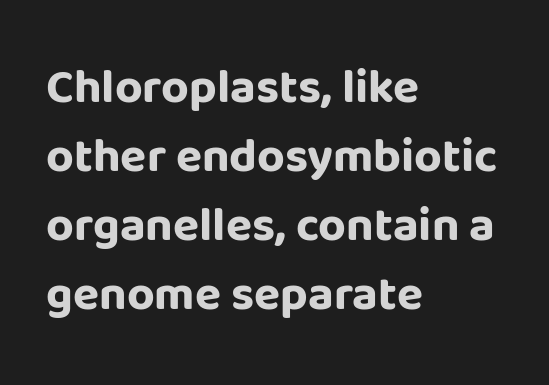
The type sits square on the baseline with zero lean. Here the glyphs are tracked normally, forming tight word shapes. The text was rendered using a sans face with plain stroke endings. The specimen omits any rule beneath the text block's lines.
